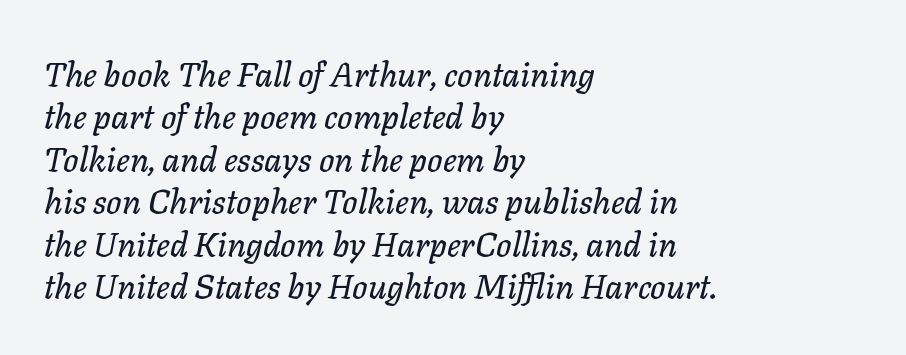
Observe the ordinary spacing: letters are neighbours, not strangers. What's the leading like? Ordinary, nothing unusual. Honestly, there is no underline to notice here at all. Would a proofreader flag this as italicized? Yes. This rendering uses left alignment, leaving the right contour irregular.
